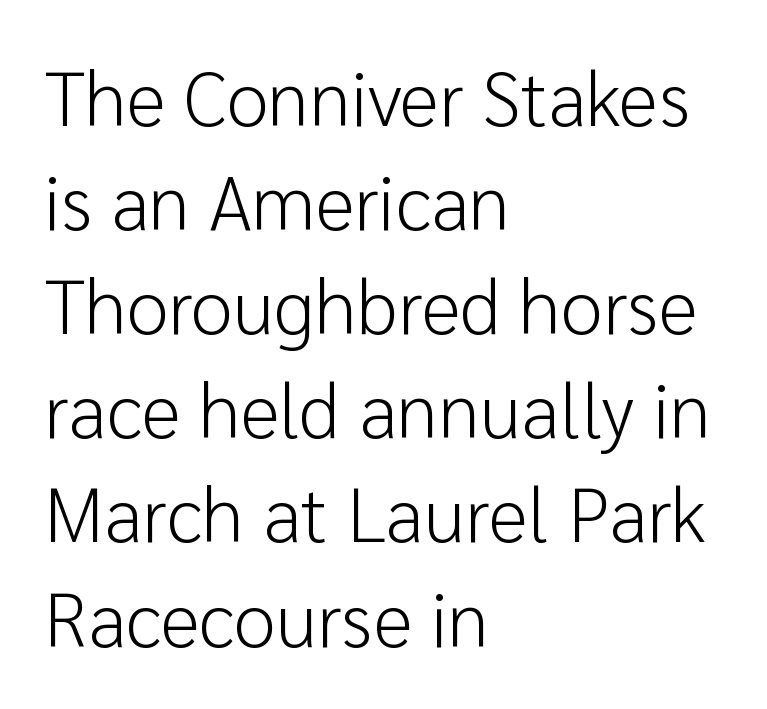
Q: Is the text bold? A: No.
Q: Is the text italic (slanted)? A: No, it is upright.
Q: Is the typeface a serif or a sans-serif typeface? A: Sans-serif.
Q: Is the text underlined? A: No.
Q: How is the paragraph aligned? A: Left-aligned.
Q: Is the spacing between letters normal or unusually wide? A: Normal.
Q: Is the spacing between lines tight, normal or loose? A: Normal.
Q: Width (condensed, normal, or wide)? A: Normal.
Q: Stroke contrast? A: Low.
Q: x-height? A: Medium.
Q: Monospaced? A: No.
